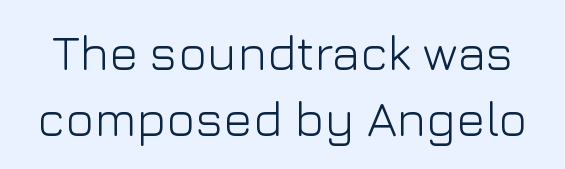
Q: Is the text bold? A: No.
Q: Is the text italic (slanted)? A: No, it is upright.
Q: Is the typeface a serif or a sans-serif typeface? A: Sans-serif.
Q: Is the text underlined? A: No.
Q: Is the spacing between letters normal or unusually wide? A: Normal.
Q: Is the spacing between lines tight, normal or loose? A: Normal.
Q: Width (condensed, normal, or wide)? A: Normal.
Q: Stroke contrast? A: Low.
Q: x-height? A: Medium.
Q: Monospaced? A: No.
